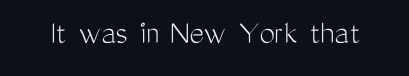
{"serif": "no", "italic": "no", "bold": "no", "weight": "light", "width": "condensed", "stroke_contrast": "medium", "x_height": "medium", "monospaced": "no", "underline": "no", "letter_spacing": "normal", "letter_spacing_em": 0.0, "glyph_px": 35}
